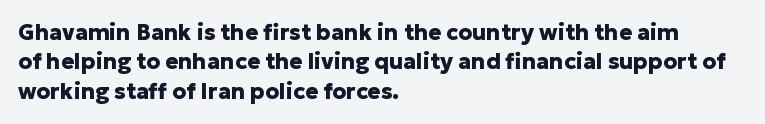
Q: Is the text bold? A: Yes.
Q: Is the text italic (slanted)? A: No, it is upright.
Q: Is the text underlined? A: No.
Q: How is the paragraph aligned? A: Left-aligned.
Q: Is the spacing between letters normal or unusually wide? A: Normal.
Q: Is the spacing between lines tight, normal or loose? A: Normal.
